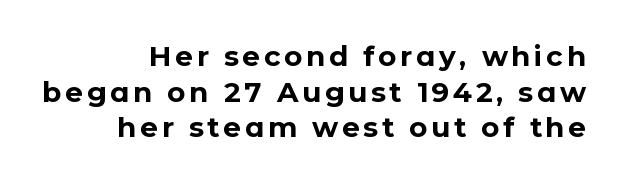
Q: Is the text bold? A: Yes.
Q: Is the text italic (slanted)? A: No, it is upright.
Q: Is the typeface a serif or a sans-serif typeface? A: Sans-serif.
Q: Is the text underlined? A: No.
Q: How is the paragraph aligned? A: Right-aligned.
Q: Is the spacing between lines tight, normal or loose? A: Normal.
Q: Width (condensed, normal, or wide)? A: Normal.
Q: Stroke contrast? A: Low.
Q: x-height? A: Medium.
Q: Monospaced? A: No.
